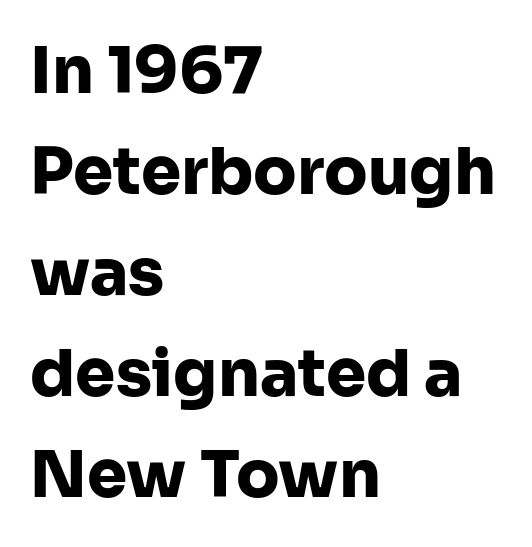
No feet cap the strokes, marking this as sans-serif type. These lines sit exactly where default settings would place them. Character widths vary here, with narrow letters taking less room than wide ones. Strong, thick strokes mark this as bold type. The string is rendered with underlining switched off.
